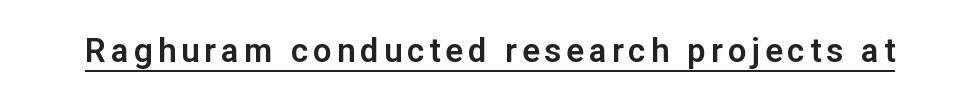
{"serif": "no", "italic": "no", "width": "normal", "stroke_contrast": "low", "x_height": "medium", "monospaced": "no", "underline": "yes", "glyph_px": 33}
